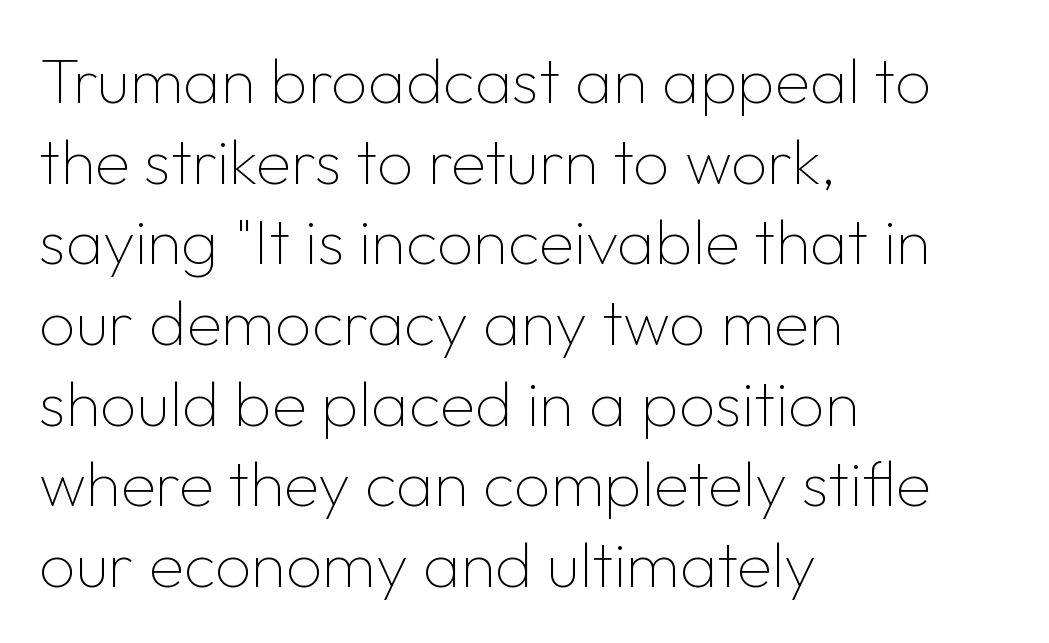
Q: Is the text bold? A: No.
Q: Is the text italic (slanted)? A: No, it is upright.
Q: Is the typeface a serif or a sans-serif typeface? A: Sans-serif.
Q: Is the text underlined? A: No.
Q: How is the paragraph aligned? A: Left-aligned.
Q: Is the spacing between letters normal or unusually wide? A: Normal.
Q: Is the spacing between lines tight, normal or loose? A: Normal.
Q: Width (condensed, normal, or wide)? A: Normal.
Q: Stroke contrast? A: Low.
Q: x-height? A: Medium.
Q: Monospaced? A: No.
